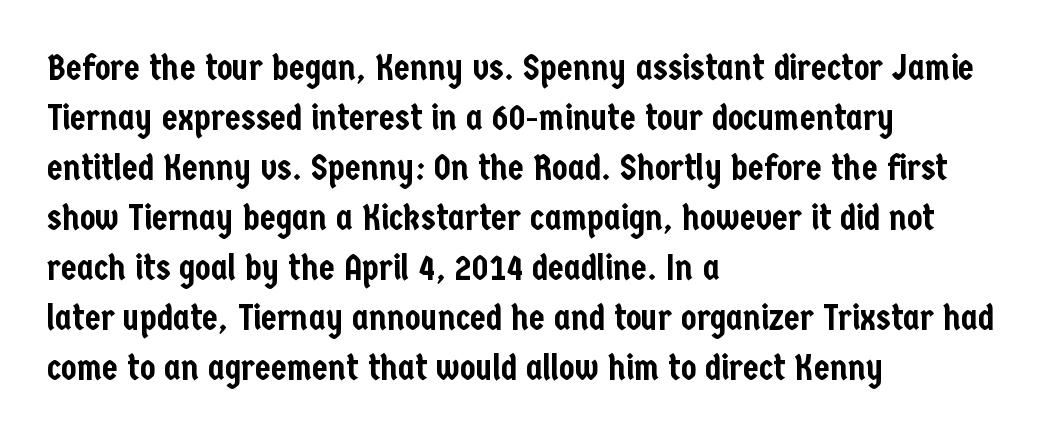
The image shows 36 px condensed sans-serif type, upright; set left-aligned, normal line spacing (1.39x), normal letter spacing, not underlined; low stroke contrast and a medium x-height.
